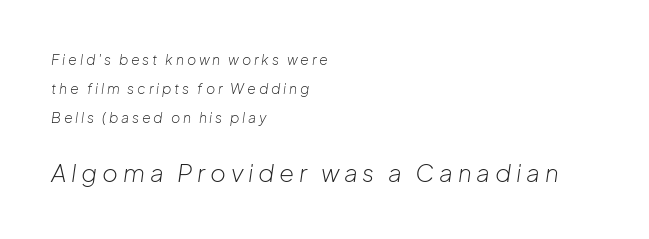
Notice how the stems are inclined rather than vertical — that's the hallmark of italics. Weight: in the light-to-regular range. Display-style spreading of the glyphs; the letterfit is very open. Line beginnings align vertically; line endings do not. Interline gaps are noticeably wide in this sample. Decoration check: the copy has no underline.
